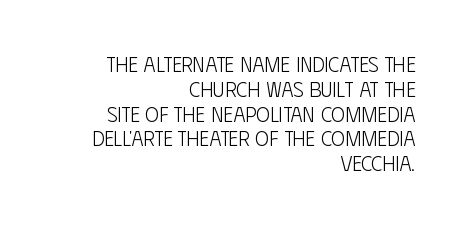
The image shows 21 px text type, upright; set right-aligned, line spacing 1.18x, normal letter spacing, not underlined.
